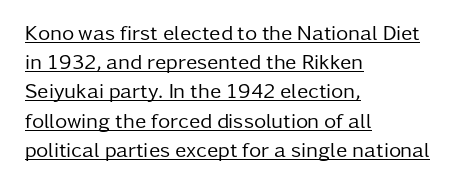
Q: Is the text bold? A: No.
Q: Is the text italic (slanted)? A: No, it is upright.
Q: Is the text underlined? A: Yes.
Q: How is the paragraph aligned? A: Left-aligned.
Q: Is the spacing between letters normal or unusually wide? A: Normal.
Q: Is the spacing between lines tight, normal or loose? A: Normal.
